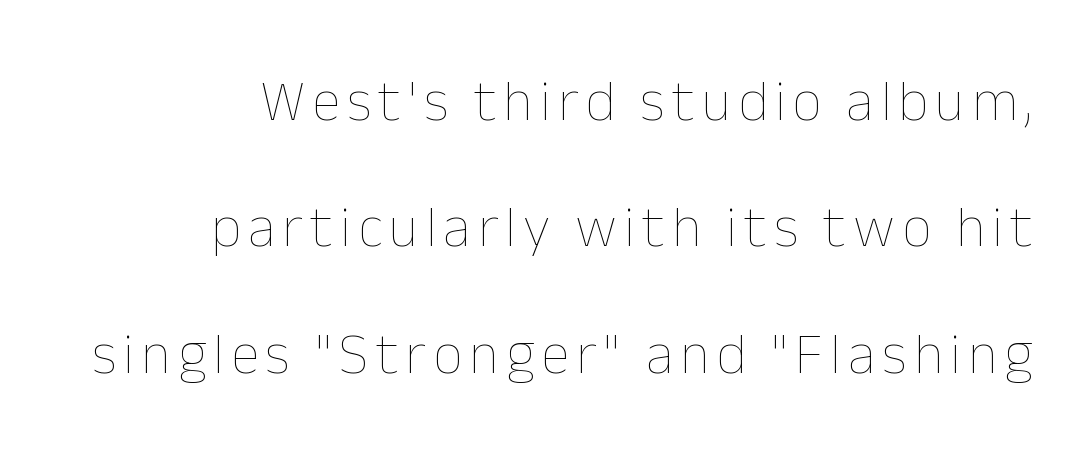
This sample is right-justified, so line beginnings fall wherever the words allow. The letters stand upright; this is a roman face. Horizontal bands of white between lines are thick stripes. Glance below the letters and you will spot only blank space.
